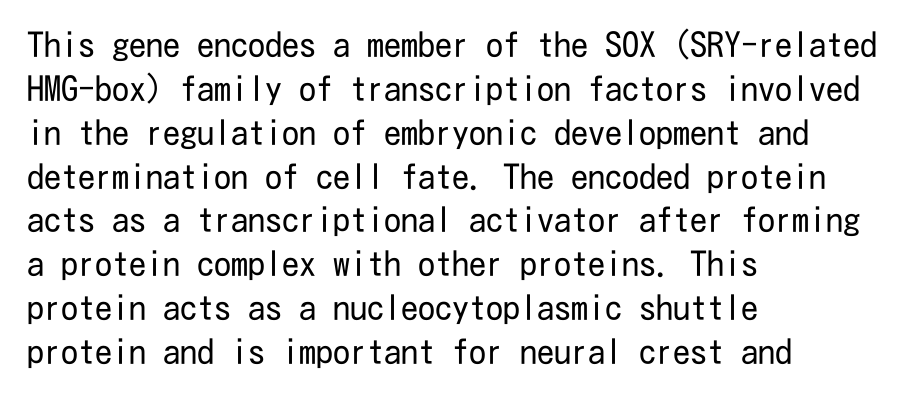
The image shows 34 px regular-weight, condensed sans-serif type, upright; set left-aligned, normal line spacing (1.29x), normal letter spacing, not underlined; low stroke contrast and a medium x-height.
